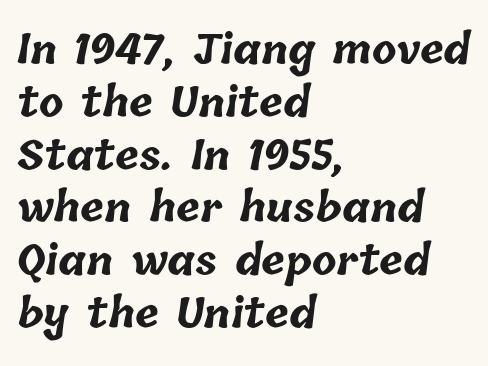
{"bold": "yes", "weight": "bold", "width": "normal", "stroke_contrast": "low", "x_height": "medium", "monospaced": "no", "underline": "no", "align": "left", "line_spacing": "normal", "line_spacing_ratio": 1.32, "letter_spacing": "normal", "letter_spacing_em": 0.0, "glyph_px": 40}
